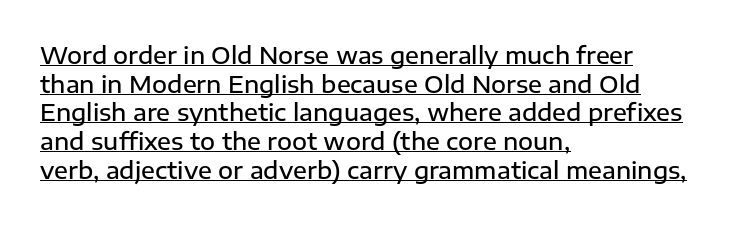
Q: Is the text bold? A: Semi-bold.
Q: Is the text italic (slanted)? A: No, it is upright.
Q: Is the text underlined? A: Yes.
Q: How is the paragraph aligned? A: Left-aligned.
Q: Is the spacing between letters normal or unusually wide? A: Normal.
Q: Is the spacing between lines tight, normal or loose? A: Normal.
